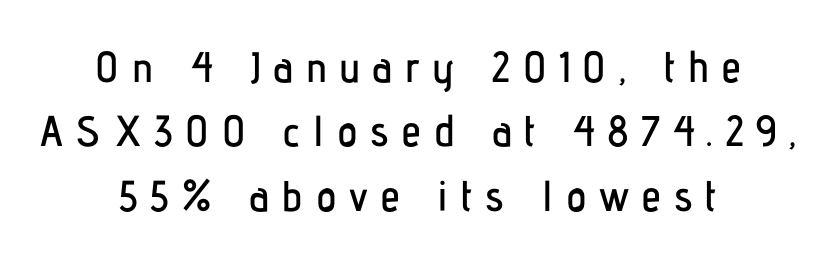
Q: Is the text italic (slanted)? A: No, it is upright.
Q: Is the typeface a serif or a sans-serif typeface? A: Sans-serif.
Q: Is the text underlined? A: No.
Q: How is the paragraph aligned? A: Centered.
Q: Is the spacing between letters normal or unusually wide? A: Unusually wide.
Q: Is the spacing between lines tight, normal or loose? A: Normal.
Q: Width (condensed, normal, or wide)? A: Condensed.
Q: Stroke contrast? A: Low.
Q: x-height? A: Medium.
Q: Monospaced? A: No.
